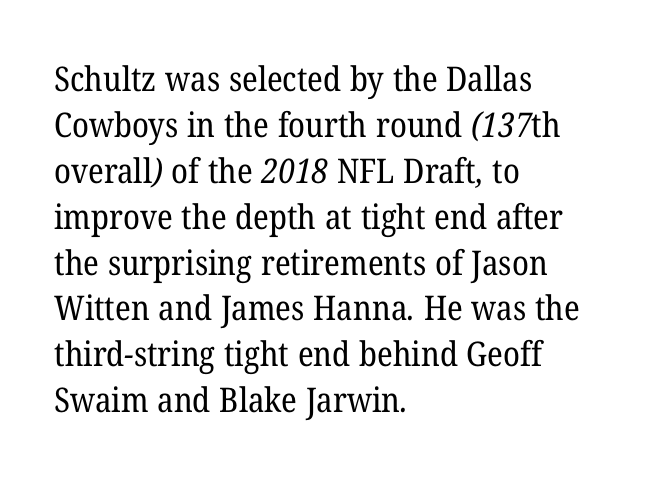
I'd call this a serif setting — the letters wear small feet. The block of text has a typical density, with ordinary space between rows. A bare baseline throughout the passage. Caption: face not bold, strokes unweighted. The face used here is rendered with its standard letterfit.
